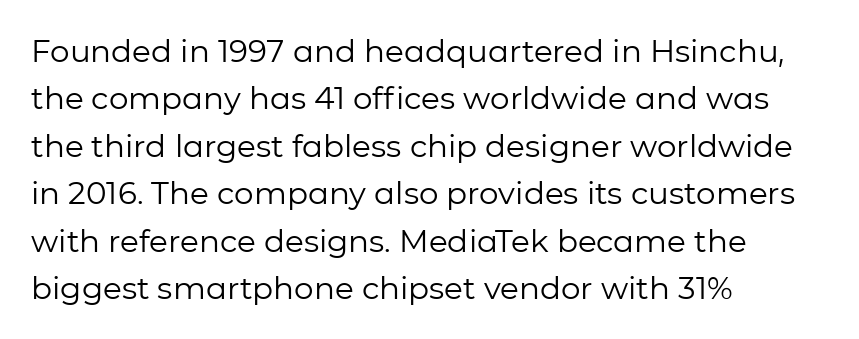
The image shows 31 px regular-weight sans-serif type, upright; set left-aligned, normal line spacing (1.53x), normal letter spacing, not underlined; low stroke contrast and a medium x-height.
